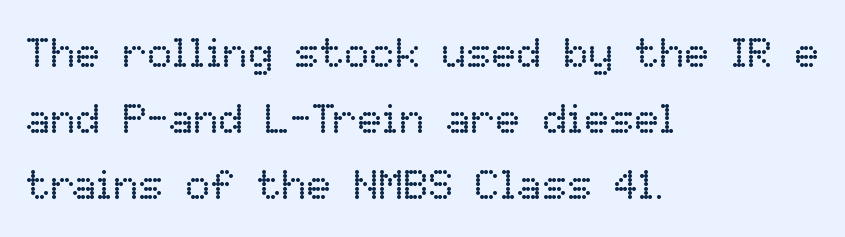
The designer left line spacing at the default. Notice how the passage keeps a crisp vertical edge on the left only. Tracking value appears to be zero — textbook default spacing. Plain, unruled lines of type. Each stroke keeps to a modest, everyday thickness or less.
